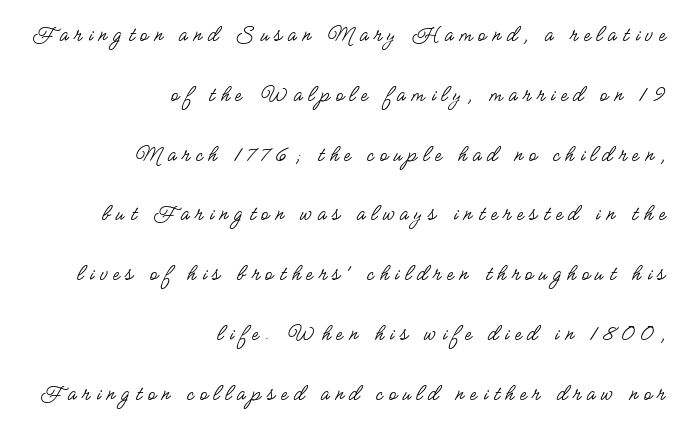
The image shows 24 px text type; set right-aligned, loose line spacing (2.49x), unusually wide letter spacing (+0.25 em), not underlined.
